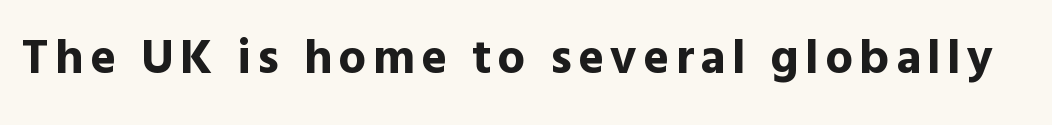
Its strokes are broad and dark, the hallmark of bold type. Every character sits straight up, as roman type does. The strip under each line holds only bare page. The face used here is a sans, in the tradition of grotesques and geometrics. Varying glyph widths throughout — classic text-font behaviour.
